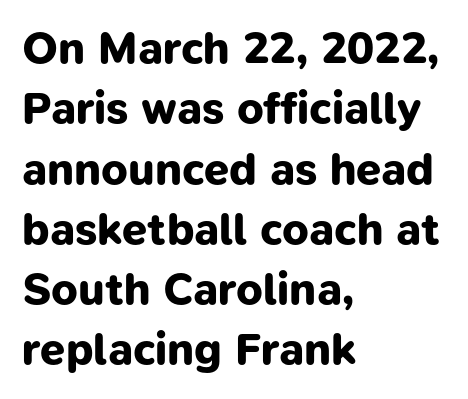
The image shows 45 px bold sans-serif type; set left-aligned, normal line spacing (1.34x), normal letter spacing, not underlined; low stroke contrast and a medium x-height.
